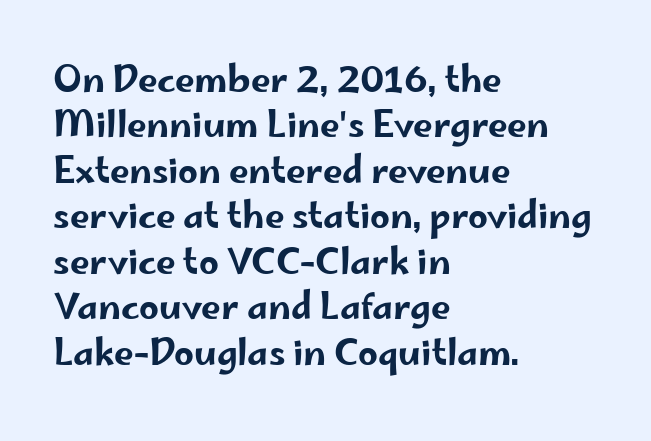
Q: Is the text italic (slanted)? A: No, it is upright.
Q: Is the typeface a serif or a sans-serif typeface? A: Sans-serif.
Q: Is the text underlined? A: No.
Q: How is the paragraph aligned? A: Left-aligned.
Q: Is the spacing between letters normal or unusually wide? A: Normal.
Q: Is the spacing between lines tight, normal or loose? A: Normal.
Q: Width (condensed, normal, or wide)? A: Wide.
Q: Stroke contrast? A: Low.
Q: x-height? A: Small.
Q: Monospaced? A: No.
